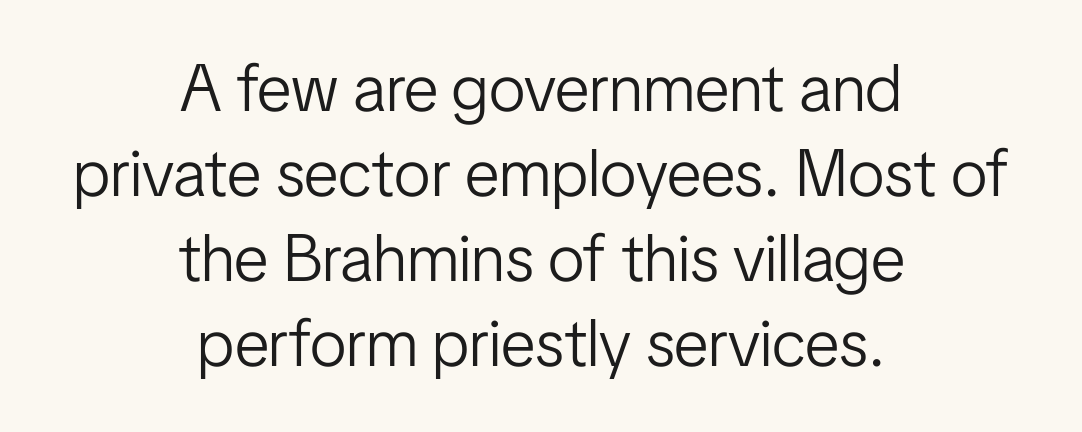
{"serif": "no", "italic": "no", "bold": "no", "weight": "light", "width": "condensed", "stroke_contrast": "low", "x_height": "medium", "monospaced": "no", "underline": "no", "align": "center", "line_spacing": "normal", "line_spacing_ratio": 1.29, "letter_spacing": "normal", "letter_spacing_em": 0.0, "glyph_px": 66}
